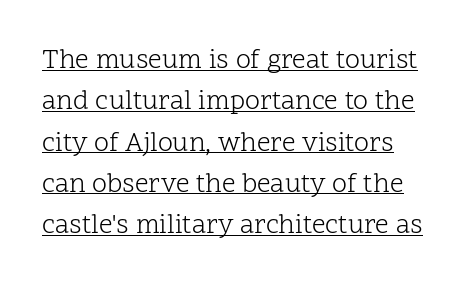
Here the glyphs are tracked normally, forming tight word shapes. The block of text has a typical density, with ordinary space between rows. Stem width sits at or under what a default text font uses. The lettering holds an erect, upright posture throughout. Underline: present.
